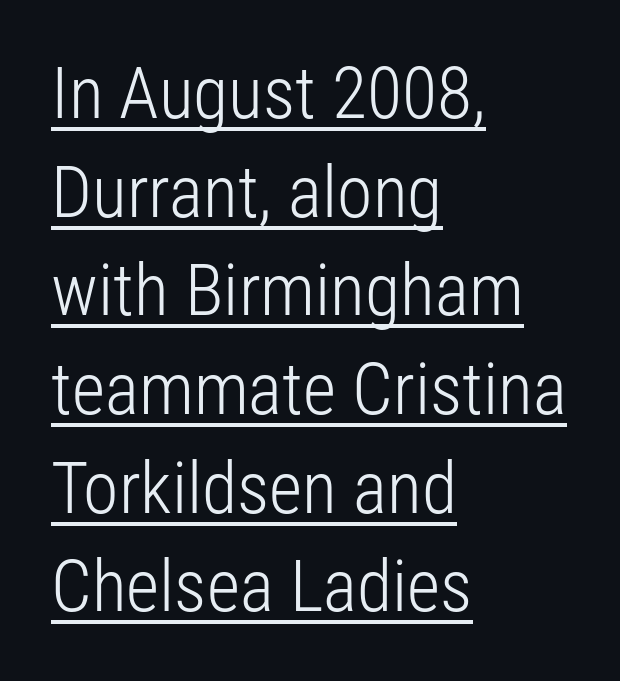
Somebody hit Ctrl+U on this one — the words are underlined. Do the characters align in a grid? No, the font is proportional. Regular leading. The letters stand upright; this is a roman face. Observe the absence of serifs on each vertical stroke in this sample. A quiet, ordinary-to-light weight characterises the typeface.
